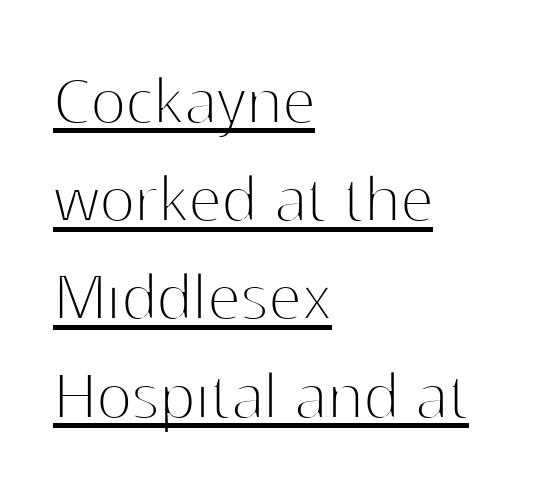
{"serif": "no", "italic": "no", "bold": "no", "weight": "thin", "width": "normal", "stroke_contrast": "high", "x_height": "medium", "monospaced": "no", "underline": "yes", "align": "left", "line_spacing": "normal", "line_spacing_ratio": 1.31, "letter_spacing": "normal", "letter_spacing_em": 0.0, "glyph_px": 75}
